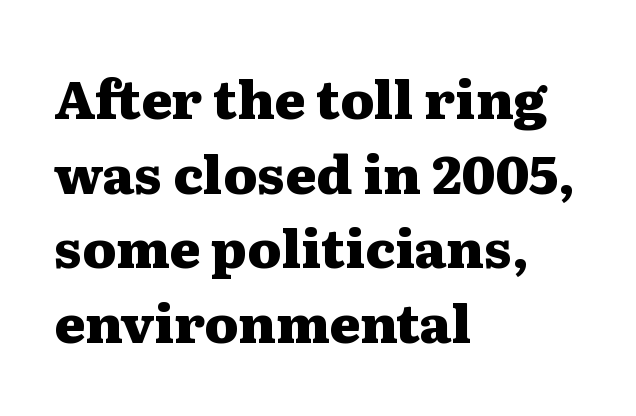
Is this a fixed-width face? No — the glyphs have proportional, varying widths. A roman cut, with each character standing at attention. The baseline area is clear. The leading is moderate, giving the passage an even texture.
